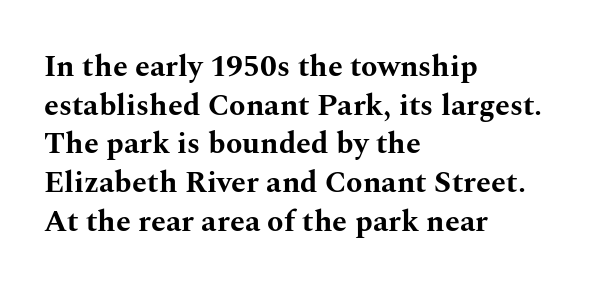
The image shows 30 px bold, wide serif type, upright; set left-aligned, normal line spacing (1.29x), normal letter spacing, not underlined; medium stroke contrast and a medium x-height.
